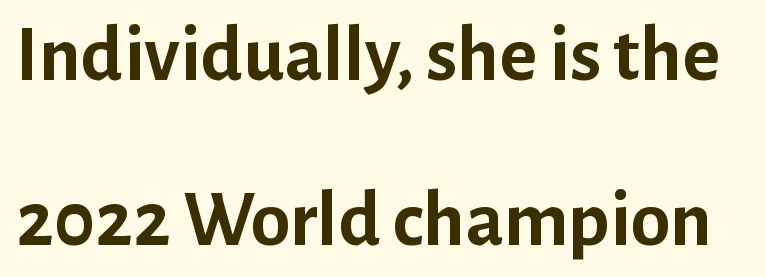
Q: Is the text bold? A: Yes.
Q: Is the text italic (slanted)? A: No, it is upright.
Q: Is the typeface a serif or a sans-serif typeface? A: Sans-serif.
Q: Is the text underlined? A: No.
Q: Is the spacing between letters normal or unusually wide? A: Normal.
Q: Is the spacing between lines tight, normal or loose? A: Loose.
Q: Width (condensed, normal, or wide)? A: Normal.
Q: Stroke contrast? A: Low.
Q: x-height? A: Medium.
Q: Monospaced? A: No.
